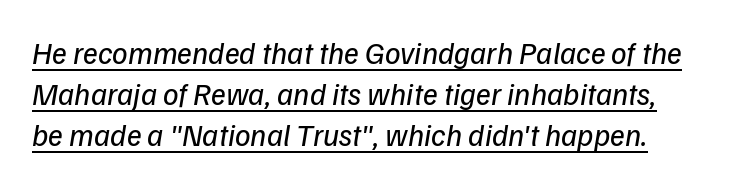
{"italic": "yes", "lean": "right", "slant_degrees": 9, "bold": "no", "weight": "regular", "width": "normal", "stroke_contrast": "low", "x_height": "medium", "monospaced": "no", "underline": "yes", "line_spacing": "normal", "line_spacing_ratio": 1.32, "letter_spacing": "normal", "letter_spacing_em": 0.0, "glyph_px": 31}
